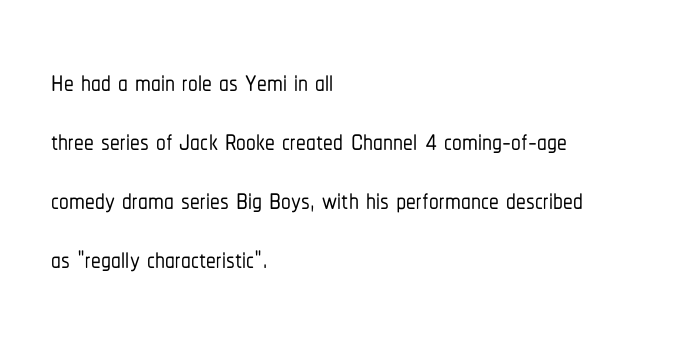
Q: Is the text italic (slanted)? A: No, it is upright.
Q: Is the typeface a serif or a sans-serif typeface? A: Sans-serif.
Q: Is the text underlined? A: No.
Q: How is the paragraph aligned? A: Left-aligned.
Q: Is the spacing between letters normal or unusually wide? A: Normal.
Q: Is the spacing between lines tight, normal or loose? A: Normal.
Q: Width (condensed, normal, or wide)? A: Condensed.
Q: Stroke contrast? A: Low.
Q: x-height? A: Medium.
Q: Monospaced? A: No.
